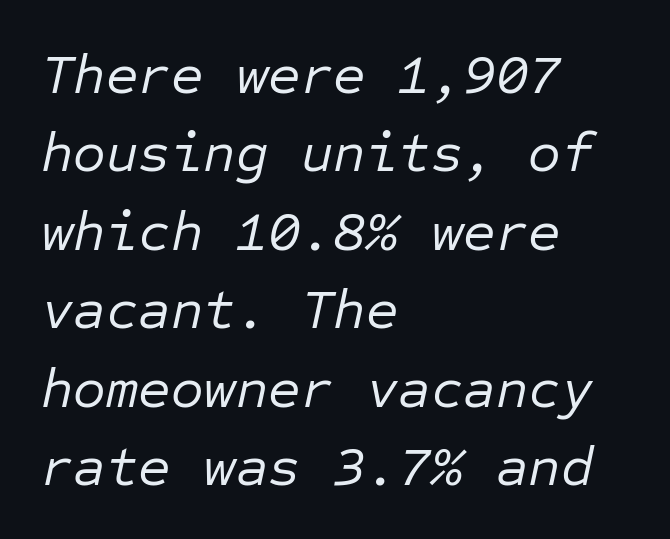
The image shows 56 px regular-weight type, italic (leaning right), monospaced; set left-aligned, normal line spacing (1.4x), normal letter spacing, not underlined; low stroke contrast and a medium x-height.
